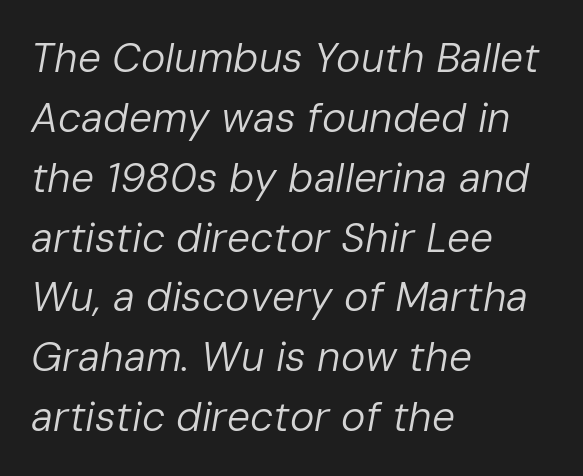
Q: Is the text bold? A: No.
Q: Is the text italic (slanted)? A: Yes, it leans right by about 10 degrees.
Q: Is the text underlined? A: No.
Q: How is the paragraph aligned? A: Left-aligned.
Q: Is the spacing between letters normal or unusually wide? A: Normal.
Q: Is the spacing between lines tight, normal or loose? A: Normal.
Q: Width (condensed, normal, or wide)? A: Normal.
Q: Stroke contrast? A: Low.
Q: x-height? A: Medium.
Q: Monospaced? A: No.
